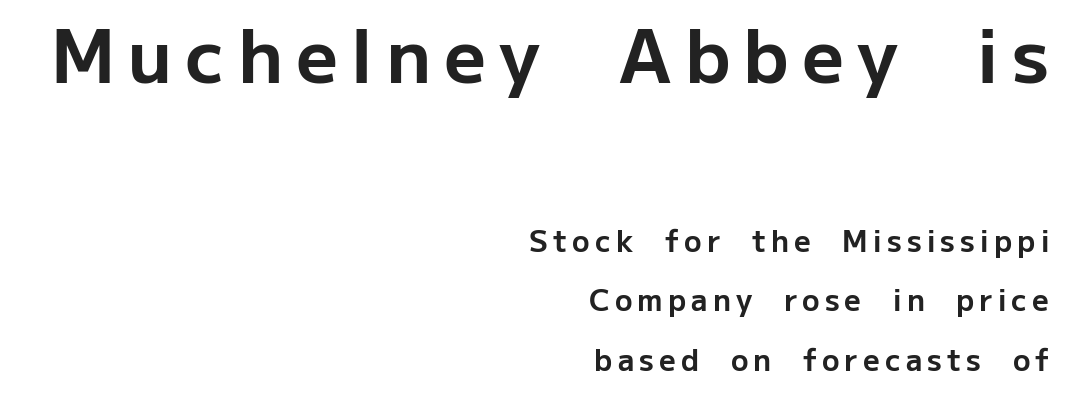
Q: Is the text bold? A: Yes.
Q: Is the text italic (slanted)? A: No, it is upright.
Q: Is the typeface a serif or a sans-serif typeface? A: Sans-serif.
Q: Is the text underlined? A: No.
Q: How is the paragraph aligned? A: Right-aligned.
Q: Is the spacing between lines tight, normal or loose? A: Loose.
Q: Which block of text is set in a larger size, the first (top) or the second (bottom)? A: The first (top) one.
Q: Width (condensed, normal, or wide)? A: Normal.
Q: Stroke contrast? A: Low.
Q: x-height? A: Medium.
Q: Monospaced? A: No.
